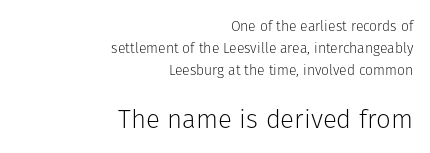
{"italic": "no", "bold": "no", "underline": "no", "align": "right", "line_spacing": "normal", "line_spacing_ratio": 1.56, "letter_spacing": "normal", "letter_spacing_em": 0.0, "larger_block": "second", "size_ratio": 1.86, "glyph_px": 26}
